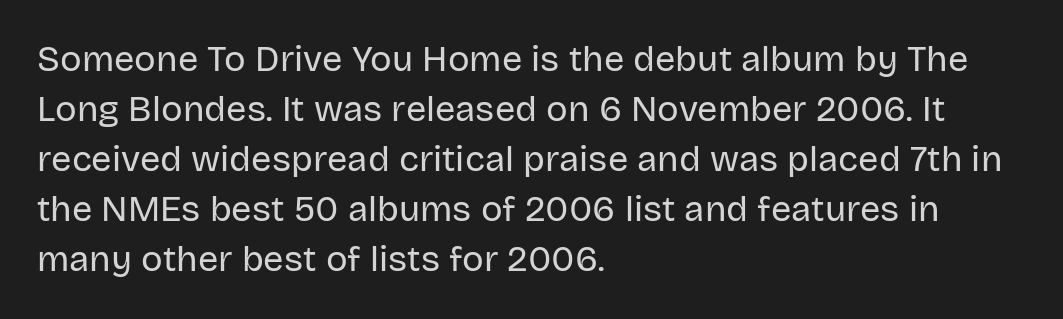
Q: Is the text bold? A: No.
Q: Is the text italic (slanted)? A: No, it is upright.
Q: Is the typeface a serif or a sans-serif typeface? A: Sans-serif.
Q: Is the text underlined? A: No.
Q: How is the paragraph aligned? A: Left-aligned.
Q: Is the spacing between letters normal or unusually wide? A: Normal.
Q: Is the spacing between lines tight, normal or loose? A: Normal.
Q: Width (condensed, normal, or wide)? A: Normal.
Q: Stroke contrast? A: Low.
Q: x-height? A: Large.
Q: Monospaced? A: No.
